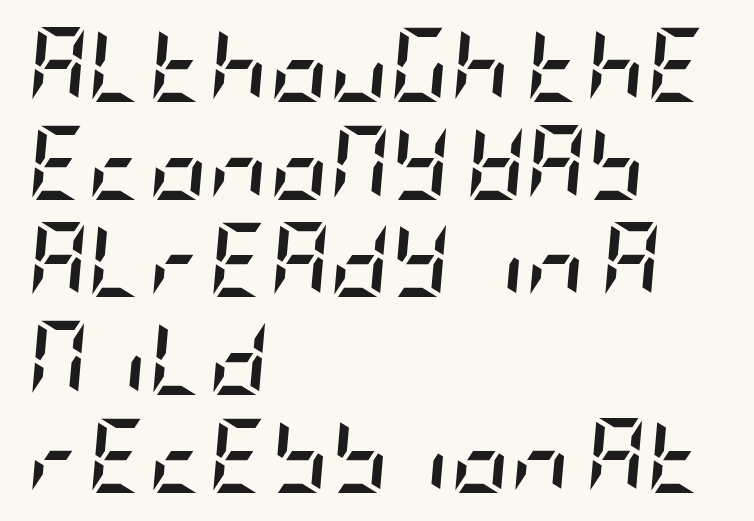
The image shows 74 px semibold, condensed type, italic (leaning right); set left-aligned, normal line spacing (1.32x), normal letter spacing, not underlined; low stroke contrast and a large x-height.
